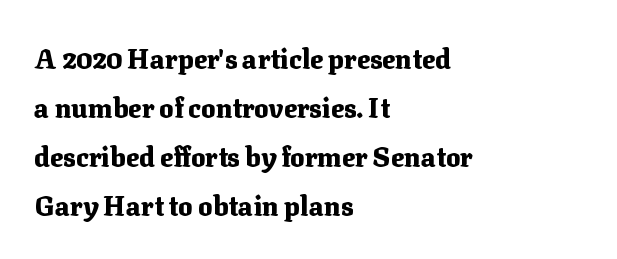
The image shows 27 px bold type, upright; set left-aligned, line spacing 1.81x, normal letter spacing, not underlined.
